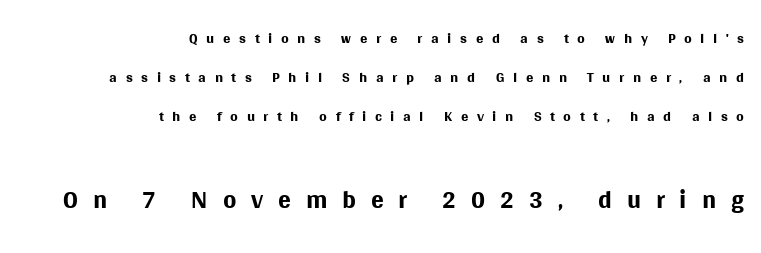
Q: Is the text bold? A: No.
Q: Is the text italic (slanted)? A: No, it is upright.
Q: Is the typeface a serif or a sans-serif typeface? A: Sans-serif.
Q: Is the text underlined? A: No.
Q: How is the paragraph aligned? A: Right-aligned.
Q: Is the spacing between letters normal or unusually wide? A: Unusually wide.
Q: Which block of text is set in a larger size, the first (top) or the second (bottom)? A: The second (bottom) one.
Q: Width (condensed, normal, or wide)? A: Normal.
Q: Stroke contrast? A: Medium.
Q: x-height? A: Large.
Q: Monospaced? A: No.
